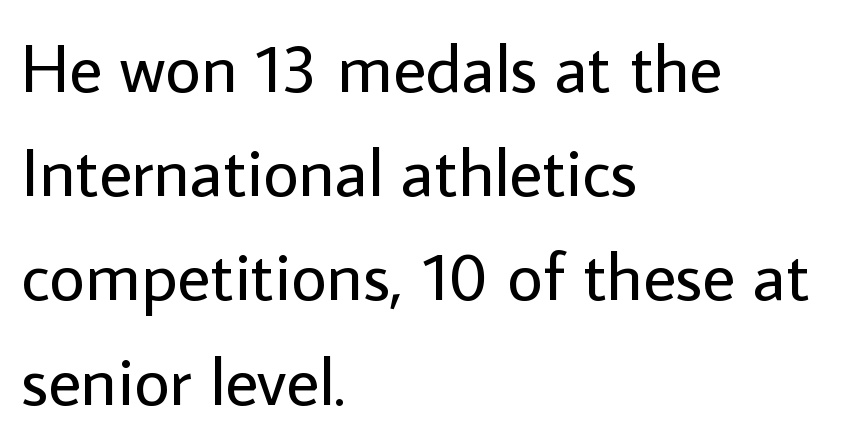
You can tell it's not italic because the verticals are truly vertical. The space between consecutive lines is moderate. The string is rendered with underlining switched off. Examine the stroke ends and you'll find no serifs. On a weight scale, this lands at 450 or below. Spacing verdict: proportional, widths tailored to each character.
